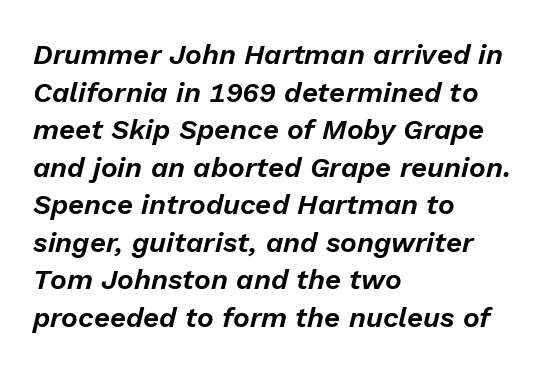
Q: Is the text italic (slanted)? A: Yes, it leans right by about 13 degrees.
Q: Is the text underlined? A: No.
Q: How is the paragraph aligned? A: Left-aligned.
Q: Is the spacing between letters normal or unusually wide? A: Normal.
Q: Is the spacing between lines tight, normal or loose? A: Normal.
Q: Width (condensed, normal, or wide)? A: Normal.
Q: Stroke contrast? A: Low.
Q: x-height? A: Medium.
Q: Monospaced? A: No.
